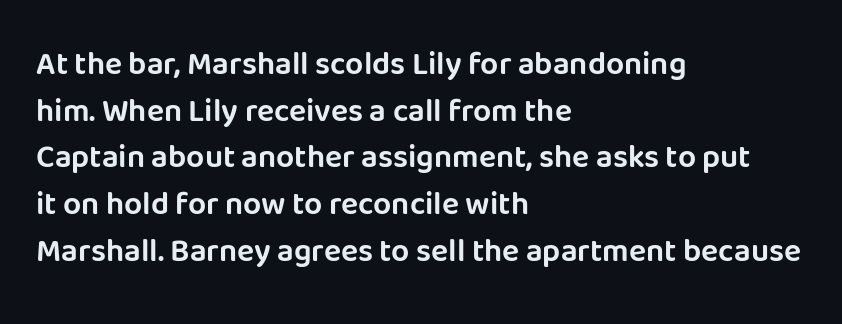
{"serif": "no", "italic": "no", "width": "normal", "stroke_contrast": "low", "x_height": "large", "monospaced": "no", "underline": "no", "align": "left", "line_spacing": "normal", "line_spacing_ratio": 1.46, "letter_spacing": "normal", "letter_spacing_em": 0.0, "glyph_px": 32}
